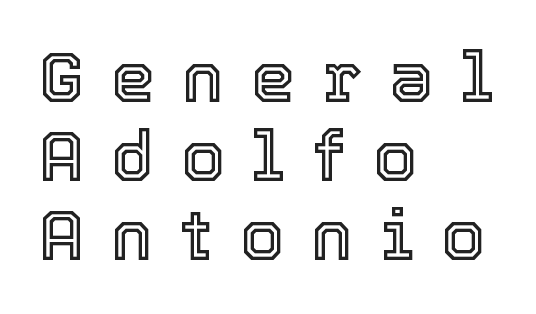
Q: Is the text italic (slanted)? A: No, it is upright.
Q: Is the text underlined? A: No.
Q: How is the paragraph aligned? A: Left-aligned.
Q: Is the spacing between letters normal or unusually wide? A: Unusually wide.
Q: Is the spacing between lines tight, normal or loose? A: Tight.
Q: Width (condensed, normal, or wide)? A: Normal.
Q: x-height? A: Medium.
Q: Monospaced? A: No.
